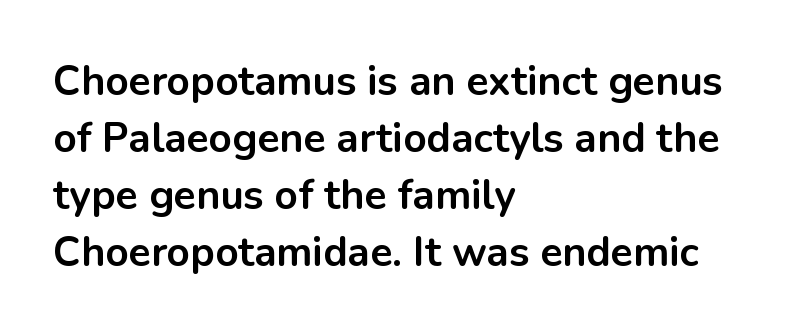
The image shows 41 px bold sans-serif type, upright; set left-aligned, normal line spacing (1.39x), normal letter spacing, not underlined; low stroke contrast and a medium x-height.
